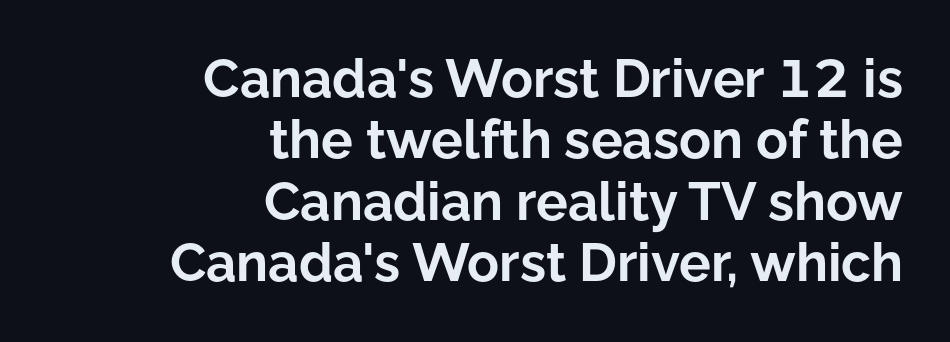
Descenders hang freely into open space. The passage shown has conventional tracking throughout. The type family on display is of the sans-serif kind. Emphasis by weight is at full strength: bold.
